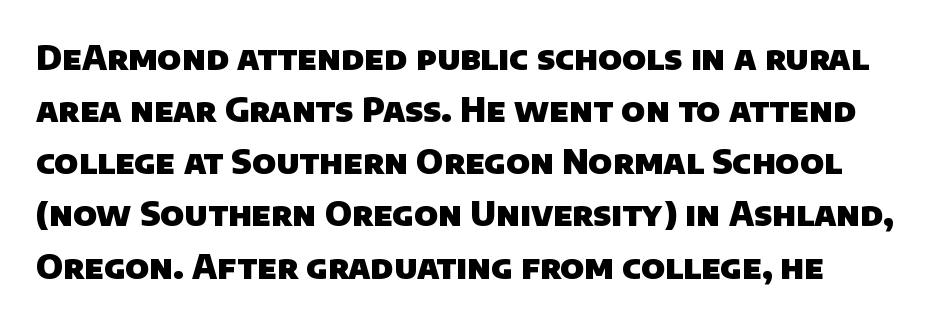
The image shows 33 px heavy sans-serif type; set normal line spacing (1.58x), normal letter spacing, not underlined; low stroke contrast and a large x-height.
